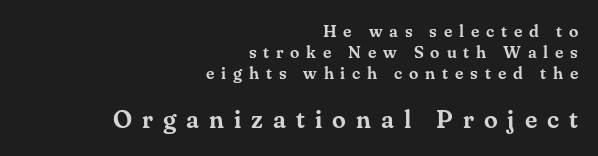
Posture: vertical. Each line ends at the same right margin while the left side varies. These lines have a slow, spaced-out rhythm from letter to letter. Words float on clear page, feet unadorned.
